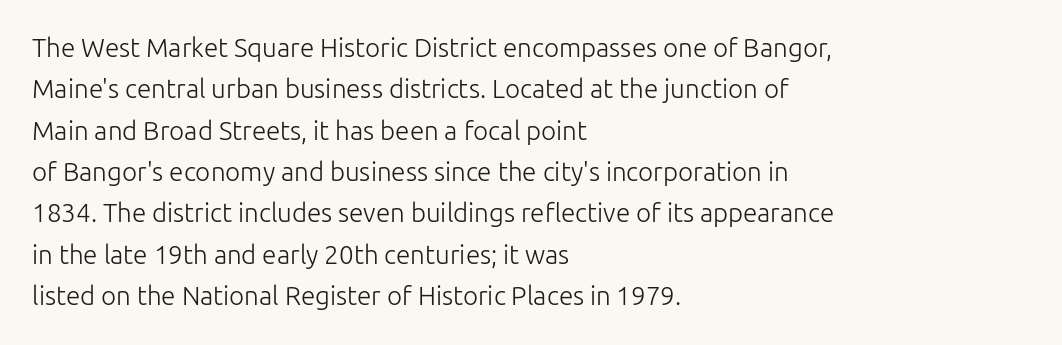
Each stroke keeps to a modest, everyday thickness or less. Whoever set this chose a conventional vertical rhythm. Caption: multi-line text, flush left, ragged right. Underlining? Definitely not there.
